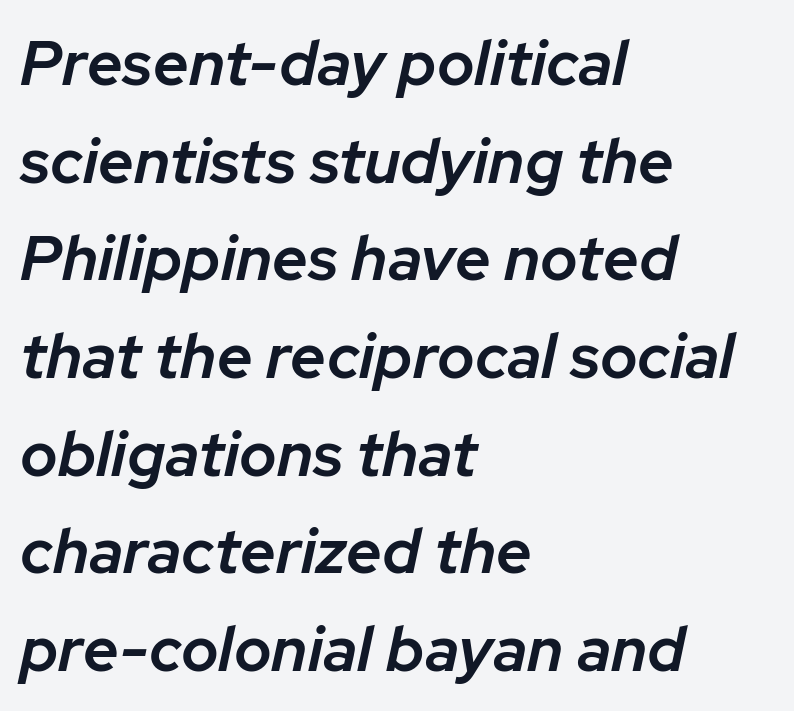
The strokes are fattened partway — semibold, not bold. The setting favours the left margin, as ordinary paragraphs usually do. This sample has the flowing, uneven cadence of proportional lettering. You could call the tracking neutral — neither tight nor loose.
